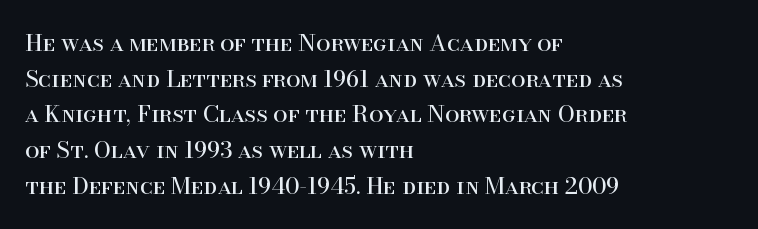
Q: Is the text bold? A: No.
Q: Is the text italic (slanted)? A: No, it is upright.
Q: Is the text underlined? A: No.
Q: How is the paragraph aligned? A: Left-aligned.
Q: Is the spacing between letters normal or unusually wide? A: Normal.
Q: Is the spacing between lines tight, normal or loose? A: Normal.
